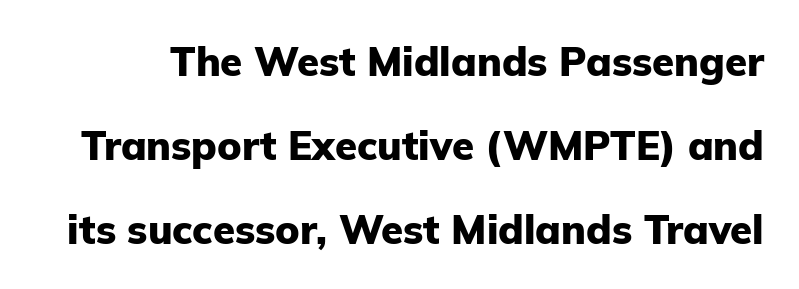
{"serif": "no", "italic": "no", "bold": "yes", "weight": "heavy", "width": "normal", "stroke_contrast": "low", "x_height": "medium", "monospaced": "no", "underline": "no", "line_spacing": "loose", "line_spacing_ratio": 2.1, "letter_spacing": "normal", "letter_spacing_em": 0.0, "glyph_px": 40}
